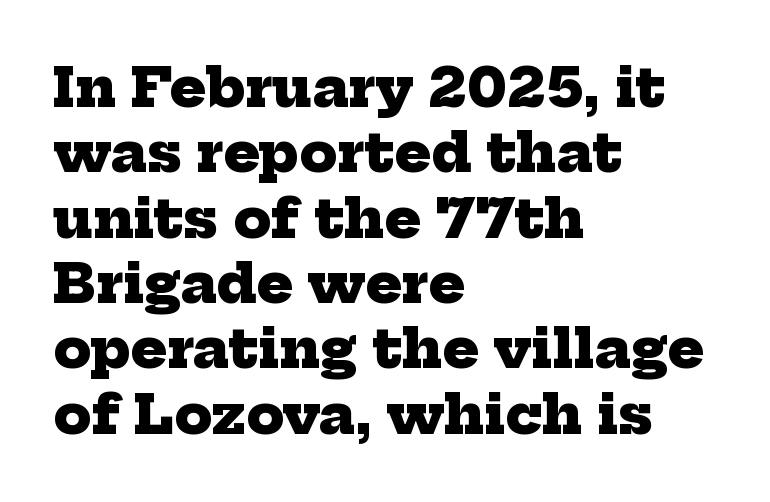
Q: Is the text bold? A: Yes.
Q: Is the typeface a serif or a sans-serif typeface? A: Serif.
Q: Is the text underlined? A: No.
Q: How is the paragraph aligned? A: Left-aligned.
Q: Is the spacing between letters normal or unusually wide? A: Normal.
Q: Width (condensed, normal, or wide)? A: Normal.
Q: Stroke contrast? A: Low.
Q: x-height? A: Medium.
Q: Monospaced? A: No.
